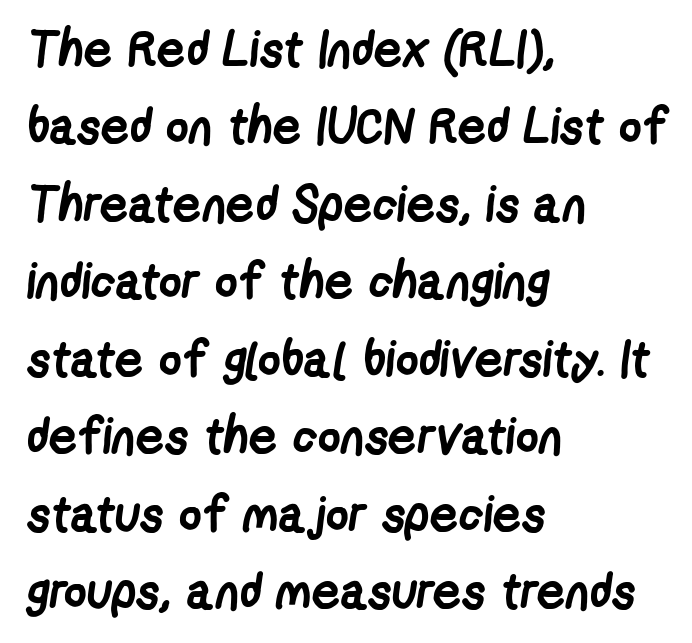
Q: Is the text bold? A: Yes.
Q: Is the typeface a serif or a sans-serif typeface? A: Sans-serif.
Q: Is the text underlined? A: No.
Q: How is the paragraph aligned? A: Left-aligned.
Q: Is the spacing between letters normal or unusually wide? A: Normal.
Q: Is the spacing between lines tight, normal or loose? A: Normal.
Q: Width (condensed, normal, or wide)? A: Condensed.
Q: Stroke contrast? A: Low.
Q: x-height? A: Medium.
Q: Monospaced? A: No.
